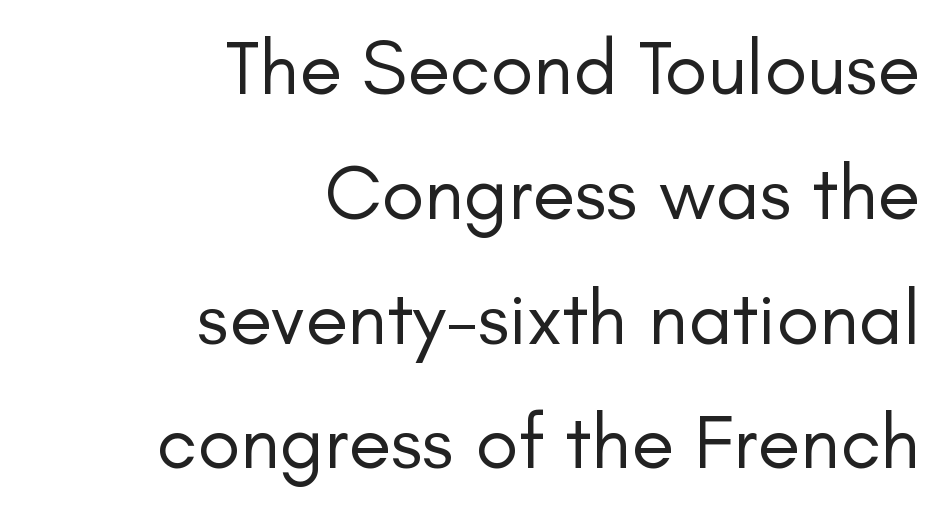
Underline: absent. Glyph-to-glyph distance matches everyday printed text. The font's upright variant was chosen for this text. Unlike a traditional serif, this face leaves its strokes unadorned. Alignment: flush right. The rendering uses natural spacing where letterforms have individual widths.
